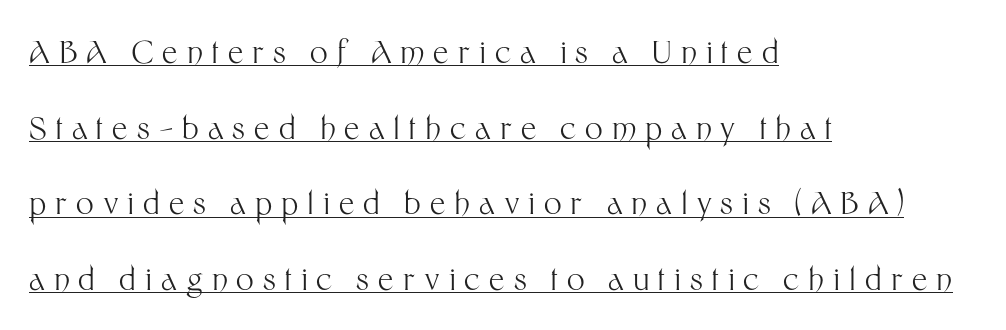
Q: Is the text bold? A: No.
Q: Is the text italic (slanted)? A: No, it is upright.
Q: Is the typeface a serif or a sans-serif typeface? A: Sans-serif.
Q: Is the text underlined? A: Yes.
Q: How is the paragraph aligned? A: Left-aligned.
Q: Is the spacing between letters normal or unusually wide? A: Unusually wide.
Q: Is the spacing between lines tight, normal or loose? A: Loose.
Q: Width (condensed, normal, or wide)? A: Normal.
Q: Stroke contrast? A: Medium.
Q: x-height? A: Medium.
Q: Monospaced? A: No.
